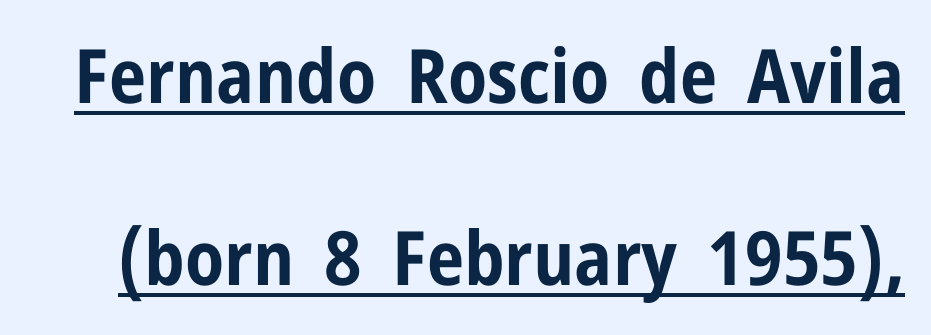
{"serif": "no", "italic": "no", "bold": "yes", "weight": "bold", "width": "condensed", "stroke_contrast": "low", "x_height": "medium", "monospaced": "no", "underline": "yes", "line_spacing": "loose", "line_spacing_ratio": 2.43, "letter_spacing": "normal", "letter_spacing_em": 0.0, "glyph_px": 75}
